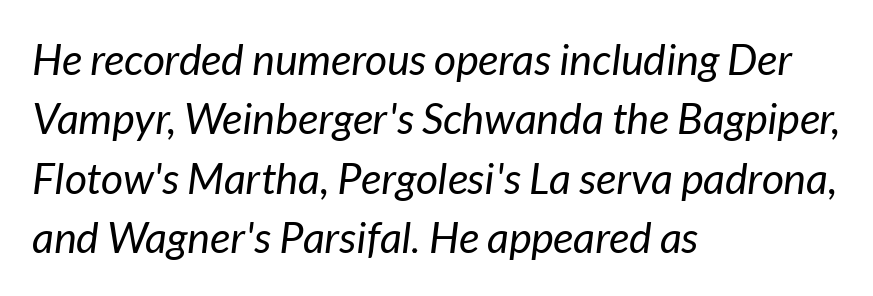
Q: Is the text bold? A: No.
Q: Is the text italic (slanted)? A: Yes, it leans right by about 7 degrees.
Q: Is the text underlined? A: No.
Q: How is the paragraph aligned? A: Left-aligned.
Q: Is the spacing between letters normal or unusually wide? A: Normal.
Q: Is the spacing between lines tight, normal or loose? A: Normal.
Q: Width (condensed, normal, or wide)? A: Normal.
Q: Stroke contrast? A: Low.
Q: x-height? A: Medium.
Q: Monospaced? A: No.
